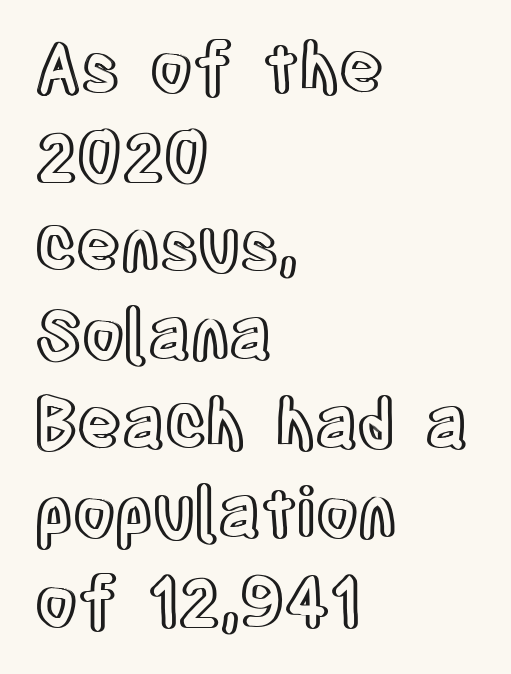
Tracking here is standard; glyphs follow each other at the usual distance. A typesetter would call this leading conventional body-copy spacing. This sample is left-justified, so line endings fall wherever the words run out. Is this a fixed-width face? No — the glyphs have proportional, varying widths.
